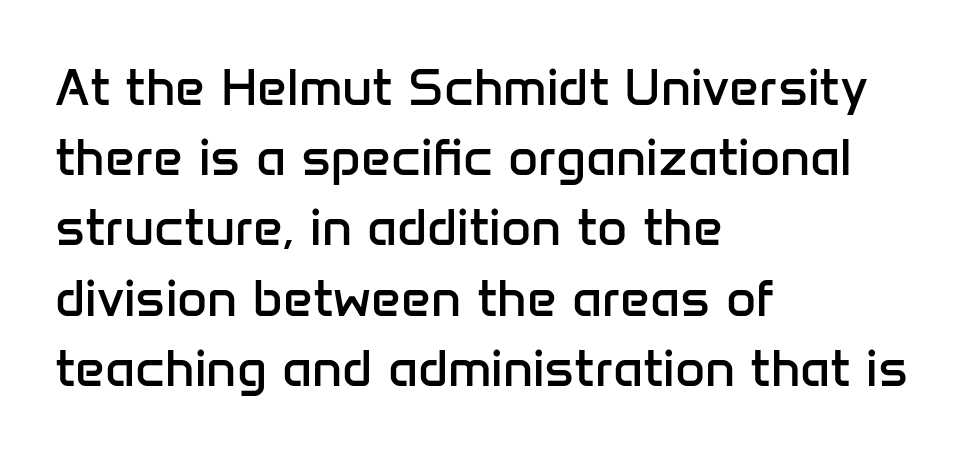
The image shows 52 px regular-weight sans-serif type, upright; set left-aligned, normal line spacing (1.35x), normal letter spacing, not underlined; low stroke contrast and a medium x-height.
